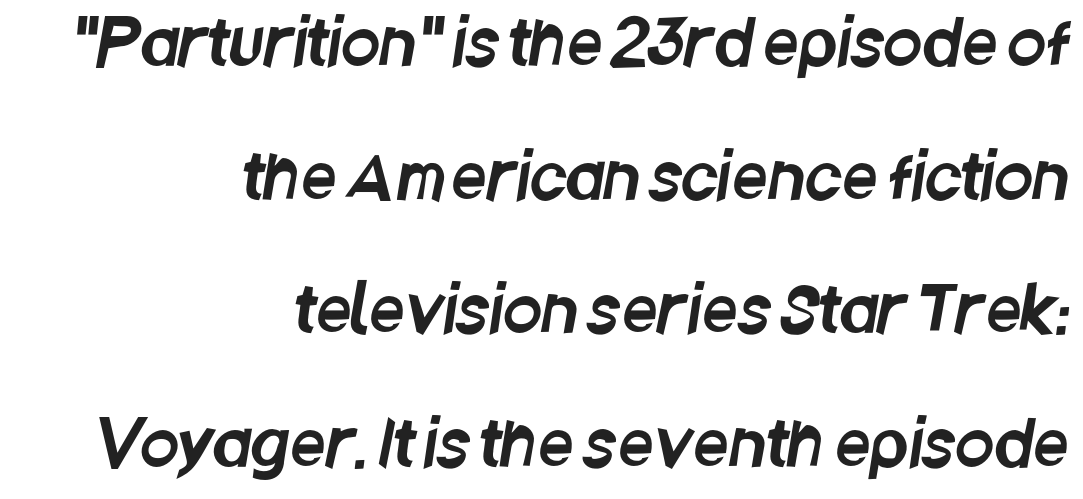
Q: Is the typeface a serif or a sans-serif typeface? A: Sans-serif.
Q: Is the text underlined? A: No.
Q: How is the paragraph aligned? A: Right-aligned.
Q: Is the spacing between letters normal or unusually wide? A: Normal.
Q: Is the spacing between lines tight, normal or loose? A: Loose.
Q: Width (condensed, normal, or wide)? A: Condensed.
Q: Stroke contrast? A: Low.
Q: x-height? A: Large.
Q: Monospaced? A: No.
